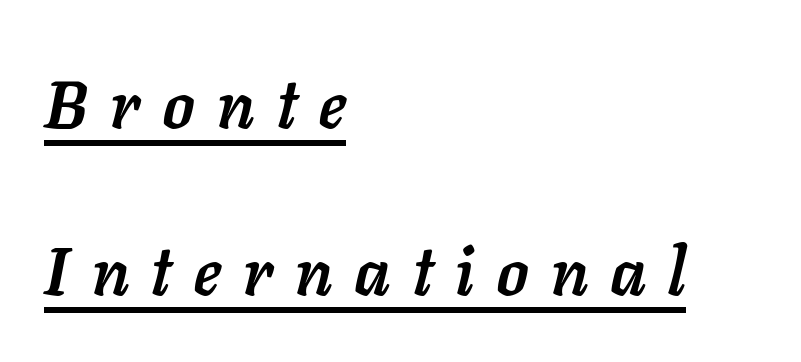
Q: Is the text bold? A: Yes.
Q: Is the text italic (slanted)? A: Yes, it leans right by about 11 degrees.
Q: Is the text underlined? A: Yes.
Q: How is the paragraph aligned? A: Left-aligned.
Q: Is the spacing between letters normal or unusually wide? A: Unusually wide.
Q: Is the spacing between lines tight, normal or loose? A: Loose.
Q: Width (condensed, normal, or wide)? A: Normal.
Q: Stroke contrast? A: Low.
Q: x-height? A: Medium.
Q: Monospaced? A: No.
